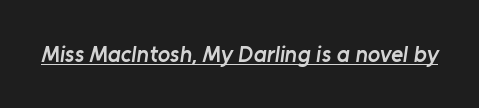
Q: Is the text bold? A: Semi-bold.
Q: Is the text underlined? A: Yes.
Q: Is the spacing between letters normal or unusually wide? A: Normal.
